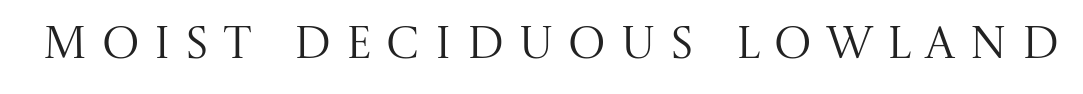
Q: Is the text bold? A: No.
Q: Is the text italic (slanted)? A: No, it is upright.
Q: Is the typeface a serif or a sans-serif typeface? A: Serif.
Q: Is the text underlined? A: No.
Q: Is the spacing between letters normal or unusually wide? A: Unusually wide.
Q: Width (condensed, normal, or wide)? A: Normal.
Q: Stroke contrast? A: Medium.
Q: x-height? A: Large.
Q: Monospaced? A: No.
